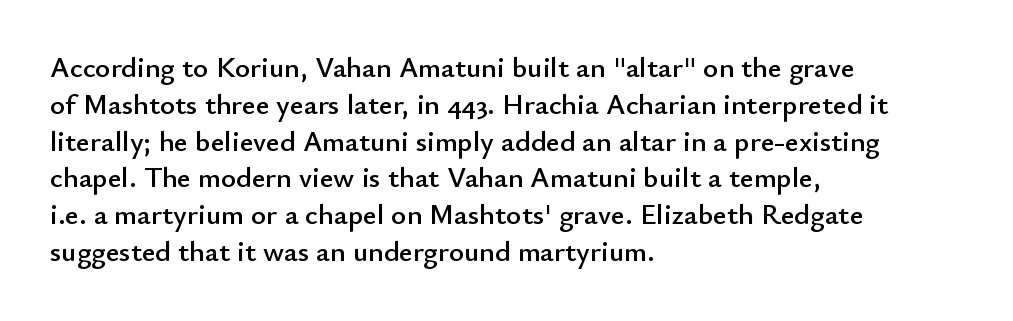
The type sits square on the baseline with zero lean. Just letters on the line, the space beneath them empty. These lines are rendered in a variable-pitch font. Glyph-to-glyph distance matches everyday printed text.
